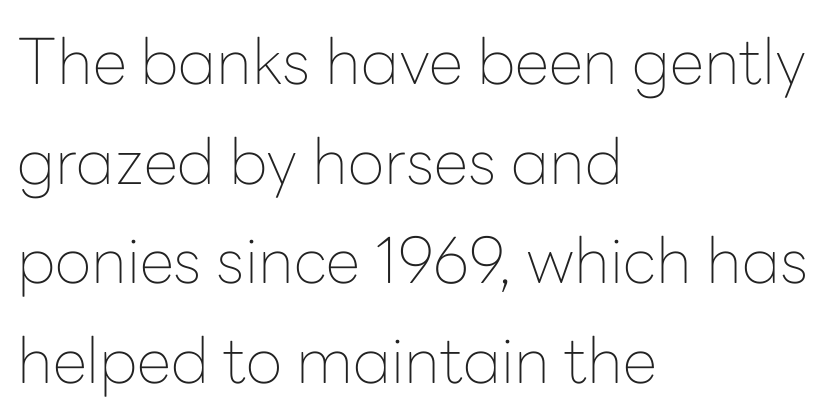
Q: Is the text bold? A: No.
Q: Is the text italic (slanted)? A: No, it is upright.
Q: Is the typeface a serif or a sans-serif typeface? A: Sans-serif.
Q: Is the text underlined? A: No.
Q: How is the paragraph aligned? A: Left-aligned.
Q: Is the spacing between letters normal or unusually wide? A: Normal.
Q: Is the spacing between lines tight, normal or loose? A: Normal.
Q: Width (condensed, normal, or wide)? A: Normal.
Q: Stroke contrast? A: Low.
Q: x-height? A: Medium.
Q: Monospaced? A: No.
